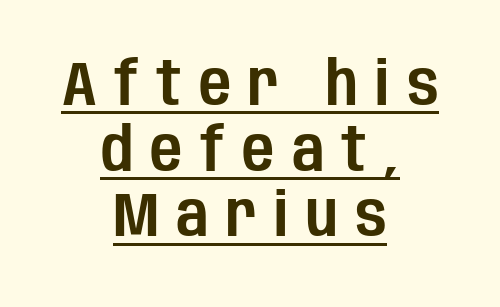
{"serif": "no", "italic": "no", "width": "condensed", "stroke_contrast": "low", "x_height": "large", "monospaced": "no", "underline": "yes", "align": "center", "line_spacing": "tight", "line_spacing_ratio": 1.06, "letter_spacing": "wide", "letter_spacing_em": 0.28, "glyph_px": 62}
